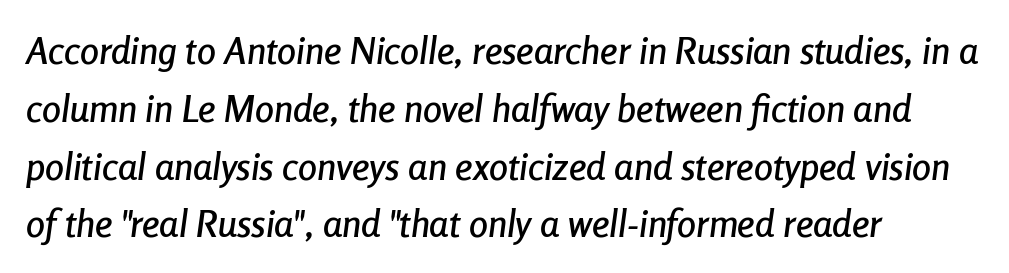
It's the slanting kind of type. Leading matches the norm, producing a regular column. A bare baseline throughout the passage. Typeset ragged right — the left edge is the straight one. These lines keep a tight, regular rhythm from letter to letter. Is this a fixed-width face? No — the glyphs have proportional, varying widths.
